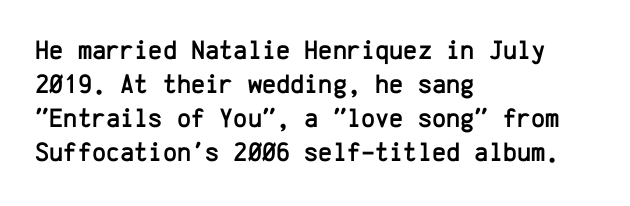
Q: Is the text italic (slanted)? A: No, it is upright.
Q: Is the text underlined? A: No.
Q: How is the paragraph aligned? A: Left-aligned.
Q: Is the spacing between letters normal or unusually wide? A: Normal.
Q: Is the spacing between lines tight, normal or loose? A: Normal.
